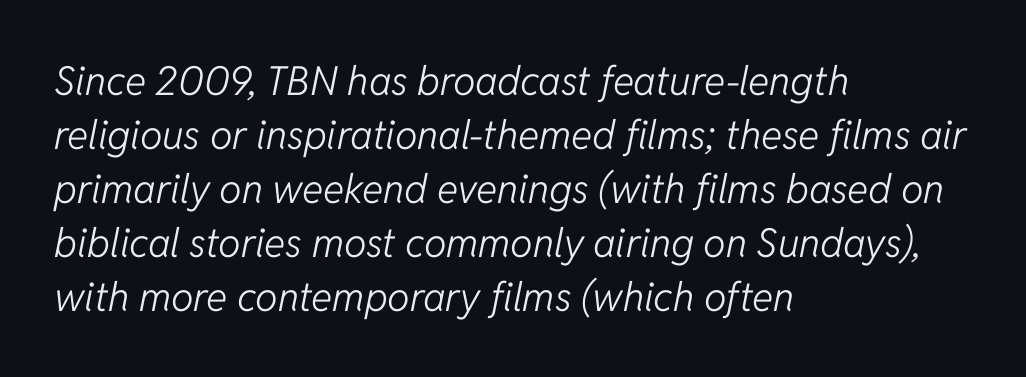
A typesetter would call this zero additional tracking. The strokes carry an ordinary text weight at most. Decoration check: the copy has no underline. Caption: multi-line text, flush left, ragged right.
